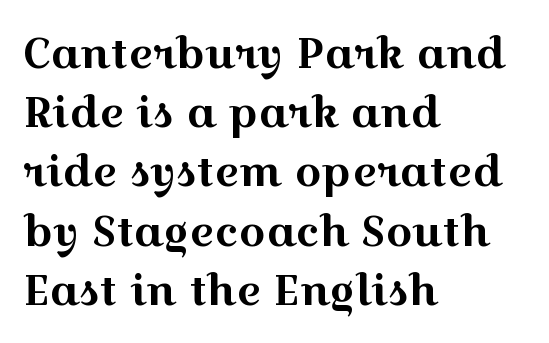
The image shows 42 px wide serif type, upright; set left-aligned, normal line spacing (1.41x), normal letter spacing, not underlined; a medium x-height.
